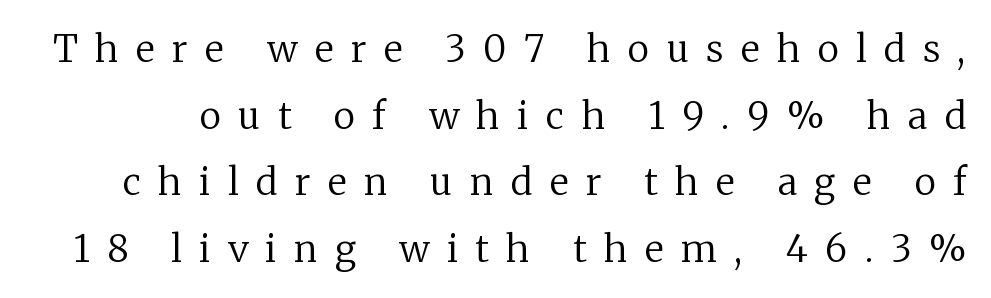
Q: Is the text bold? A: No.
Q: Is the text italic (slanted)? A: No, it is upright.
Q: Is the typeface a serif or a sans-serif typeface? A: Serif.
Q: Is the text underlined? A: No.
Q: Is the spacing between letters normal or unusually wide? A: Unusually wide.
Q: Width (condensed, normal, or wide)? A: Normal.
Q: Stroke contrast? A: Low.
Q: x-height? A: Medium.
Q: Monospaced? A: No.
